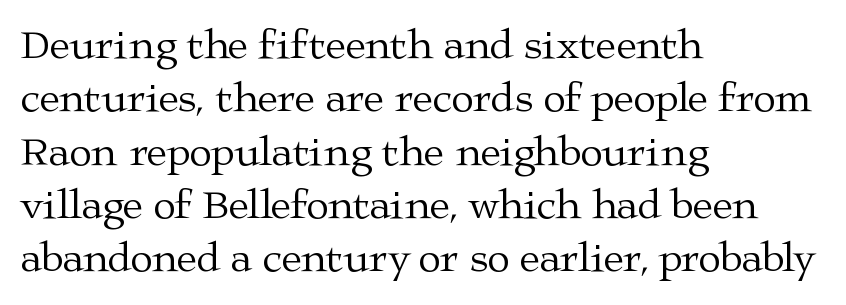
The image shows 41 px regular-weight, wide serif type, upright; set left-aligned, normal line spacing (1.3x), normal letter spacing, not underlined; medium stroke contrast and a medium x-height.
